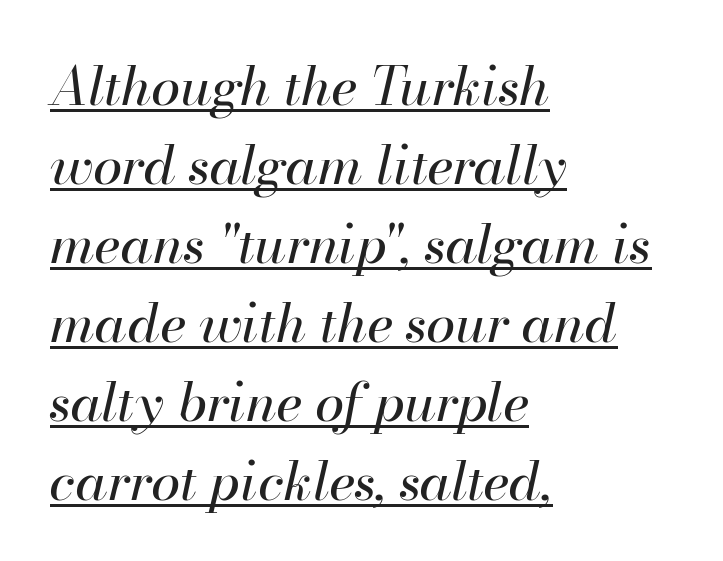
Italic: yes, the glyphs are oblique. Quick note: interline space is typical. Does extra space separate the letters? No, they use regular spacing. The typesetting does not lean heavy: it is not bold. Horizontally, the lines are justified to the leading edge only.
